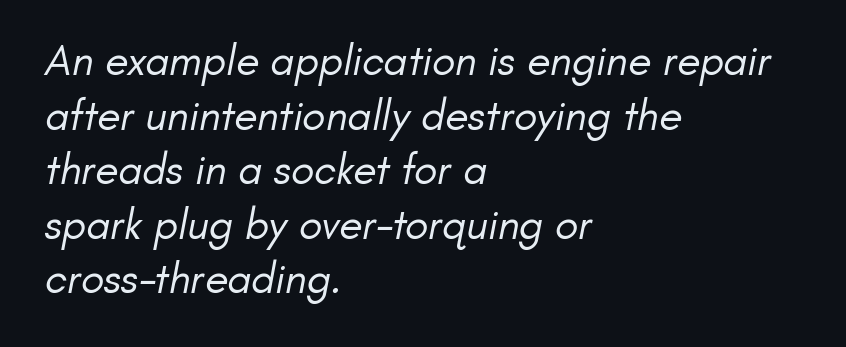
{"serif": "no", "bold": "no", "weight": "regular", "width": "normal", "stroke_contrast": "low", "x_height": "small", "monospaced": "no", "underline": "no", "align": "left", "line_spacing": "normal", "line_spacing_ratio": 1.27, "letter_spacing": "normal", "letter_spacing_em": 0.0, "glyph_px": 43}
